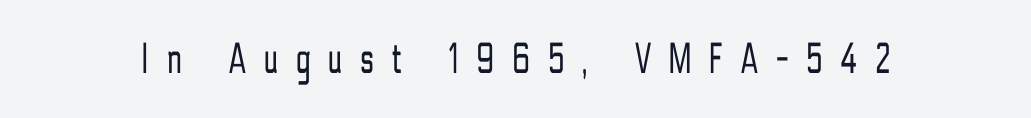
The image shows 45 px light, condensed sans-serif type, upright; set unusually wide letter spacing (+0.41 em), not underlined; low stroke contrast and a medium x-height.
